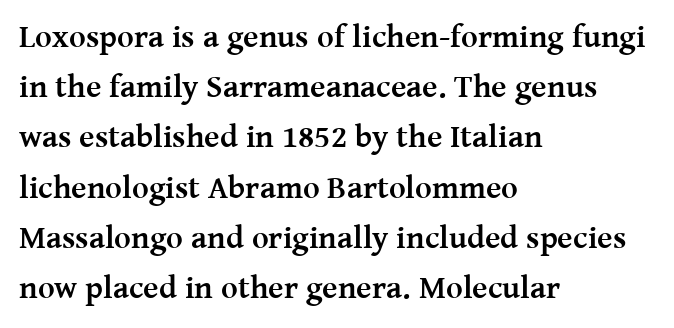
{"serif": "yes", "italic": "no", "bold": "yes", "weight": "semibold", "width": "normal", "stroke_contrast": "medium", "x_height": "medium", "monospaced": "no", "underline": "no", "align": "left", "line_spacing": "normal", "line_spacing_ratio": 1.57, "letter_spacing": "normal", "letter_spacing_em": 0.0, "glyph_px": 32}
